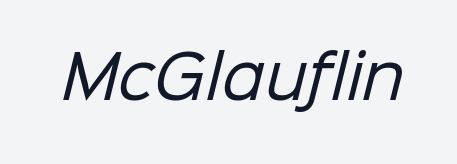
The image shows 59 px regular-weight sans-serif type; set normal letter spacing, not underlined; low stroke contrast and a medium x-height.
